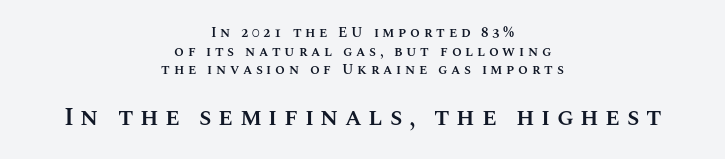
Look at the glyph heights: the lower group is clearly the bigger setting. The line texture is sparse and dotted thanks to wide tracking. Compared with typical paragraphs, the rows here are spaced about the same. A student would call this center alignment; a typographer would say set centered.
